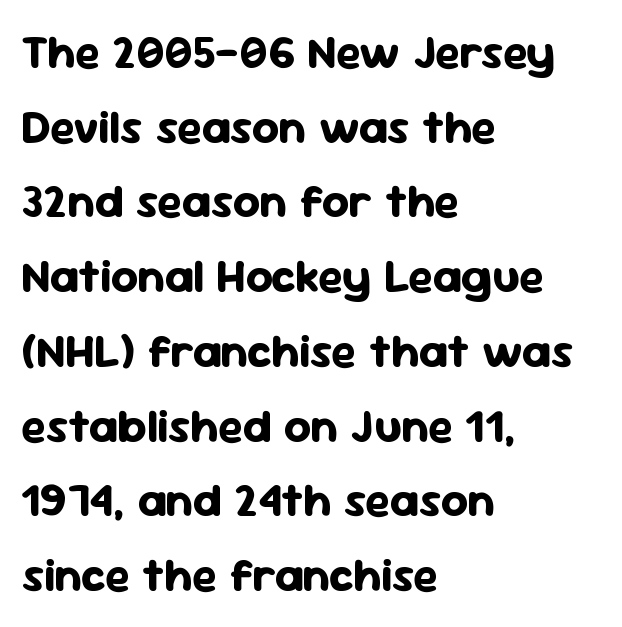
{"serif": "no", "italic": "no", "bold": "yes", "weight": "bold", "width": "normal", "stroke_contrast": "low", "x_height": "medium", "monospaced": "no", "underline": "no", "align": "left", "line_spacing": "normal", "line_spacing_ratio": 1.59, "letter_spacing": "normal", "letter_spacing_em": 0.0, "glyph_px": 47}
